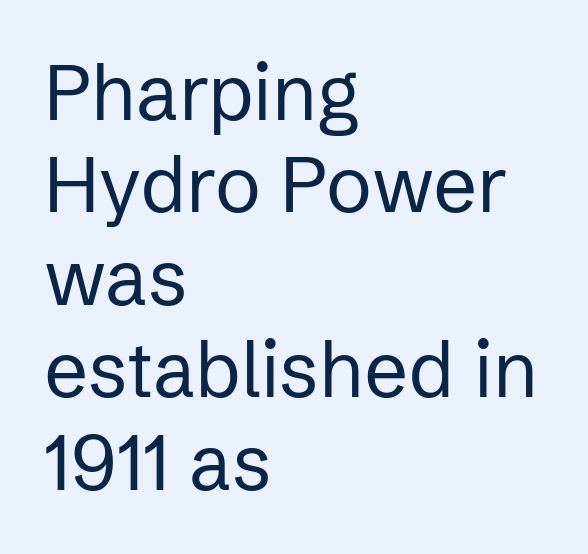
Stroke terminals: plain, sans-serif. Nothing unusual about the tracking: characters are spaced as the font intends. The glyphs are unaccompanied by any horizontal stroke below them. Is the block centered? No — it sits flush against the left margin. The strokes carry an ordinary text weight at most. Do the characters align in a grid? No, the font is proportional.
